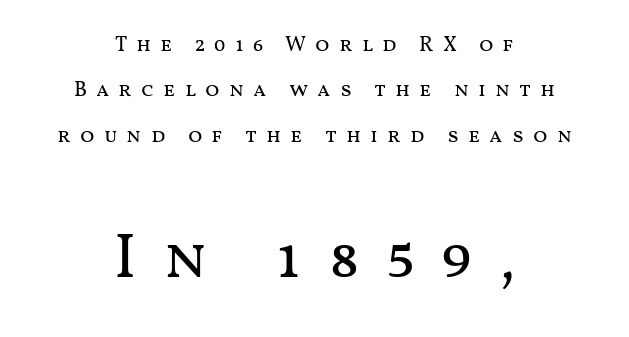
The font's upright variant was chosen for this text. A student would notice the bottom passage is typeset larger than what precedes it. Inter-character spacing is expanded well beyond the font's built-in metrics. Notice the wide empty band between every row — that's loose leading.
